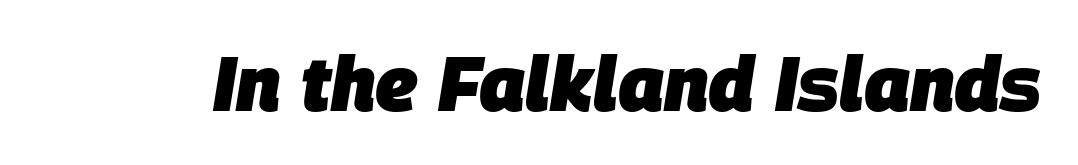
The image shows 77 px heavy type, italic (leaning right); set normal letter spacing, not underlined; low stroke contrast and a large x-height.
